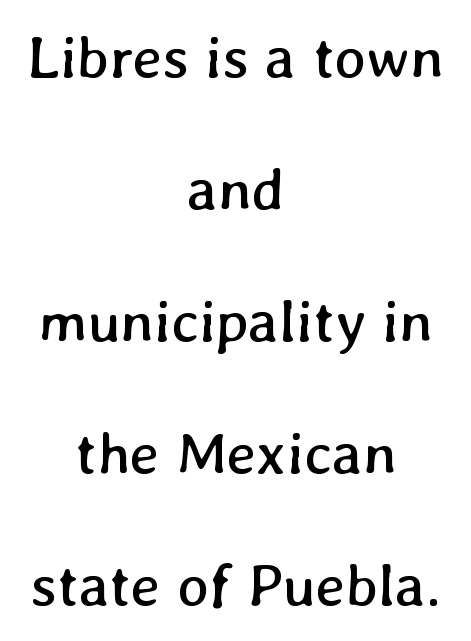
Stems here are at most as thick as an everyday book face. The letters advance in unequal steps, a hallmark of proportional type. The rendering uses a large line-height, opening up the rows. Descenders are the only things crossing below the line. Line starts and ends both wander, symmetrically.
